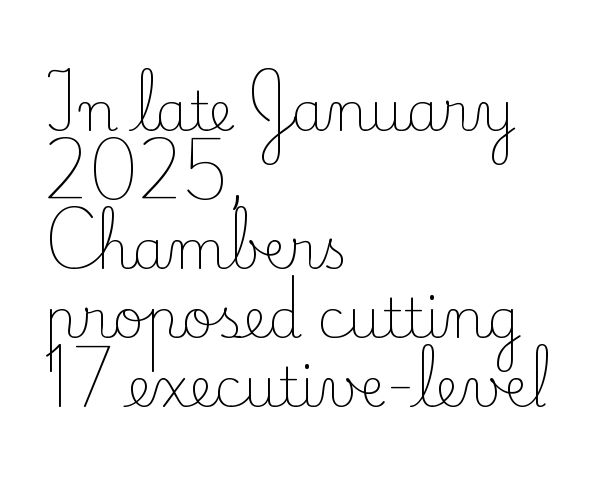
Type style note: has serifs. Nope, not italic — everything's standing straight. Ink coverage per letter is moderate at most. Does the copy run flush right? No — it runs flush left. The rendering uses natural spacing where letterforms have individual widths. Is there much room between lines? A standard amount, neither cramped nor airy.
